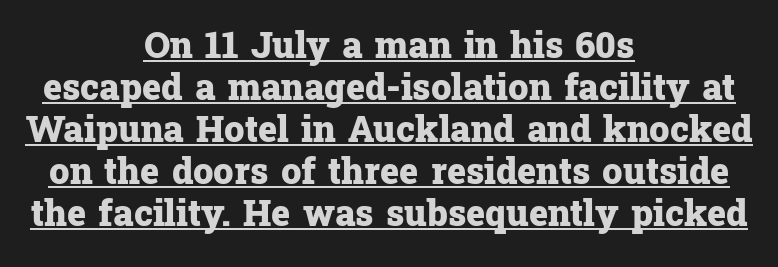
Unlike italic type, these characters show no tilt at all. Observe the ordinary spacing: letters are neighbours, not strangers. This sample uses a serif face. Quick note: underline on. Line starts and ends both wander, symmetrically.
